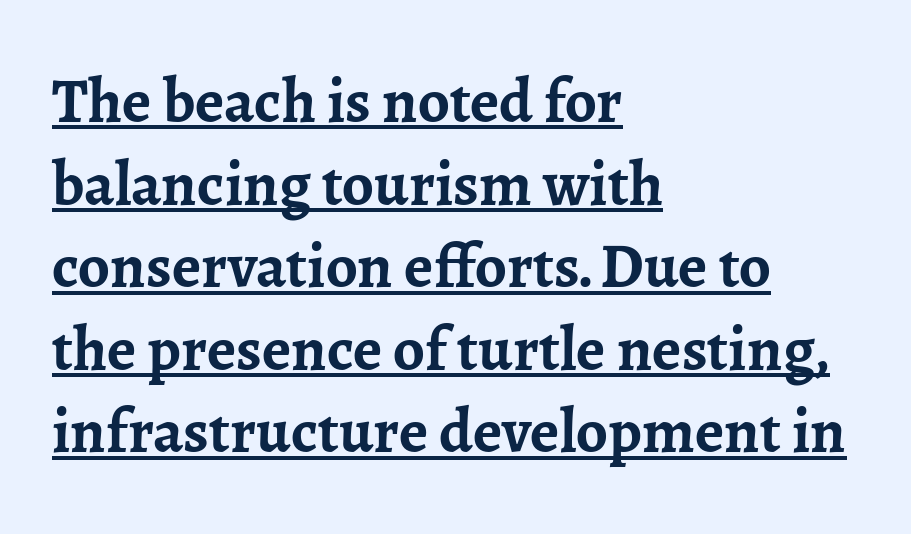
{"serif": "yes", "italic": "no", "bold": "yes", "weight": "semibold", "width": "normal", "stroke_contrast": "low", "x_height": "medium", "monospaced": "no", "underline": "yes", "align": "left", "line_spacing": "normal", "line_spacing_ratio": 1.31, "letter_spacing": "normal", "letter_spacing_em": 0.0, "glyph_px": 63}
